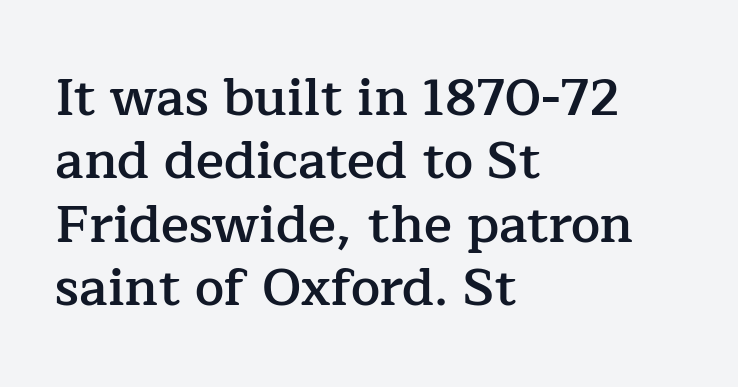
Q: Is the text bold? A: Semi-bold.
Q: Is the text italic (slanted)? A: No, it is upright.
Q: Is the typeface a serif or a sans-serif typeface? A: Serif.
Q: Is the text underlined? A: No.
Q: How is the paragraph aligned? A: Left-aligned.
Q: Is the spacing between letters normal or unusually wide? A: Normal.
Q: Width (condensed, normal, or wide)? A: Normal.
Q: Stroke contrast? A: Low.
Q: x-height? A: Medium.
Q: Monospaced? A: No.
